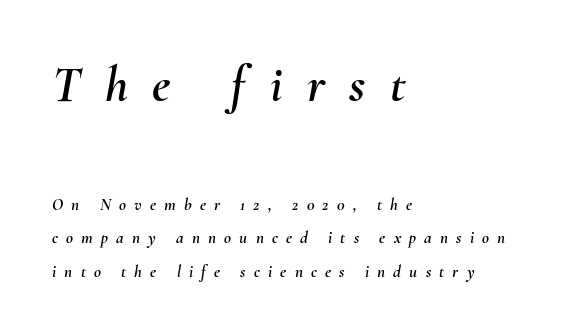
{"italic": "yes", "lean": "right", "slant_degrees": 10, "width": "normal", "stroke_contrast": "medium", "x_height": "small", "monospaced": "no", "underline": "no", "align": "left", "line_spacing": "loose", "line_spacing_ratio": 1.98, "letter_spacing": "wide", "letter_spacing_em": 0.48, "larger_block": "first", "size_ratio": 3.0, "glyph_px": 51}
